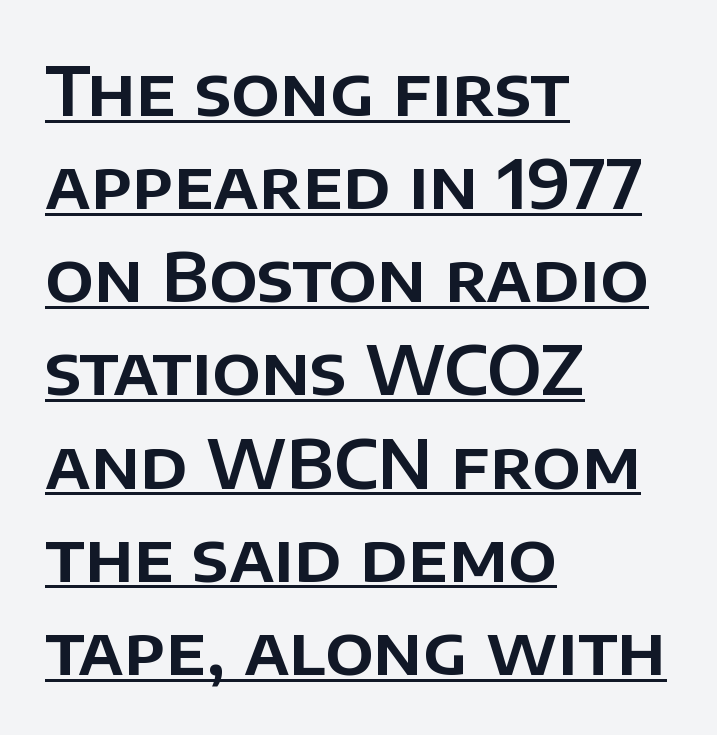
The image shows 68 px sans-serif type, upright; set left-aligned, normal line spacing (1.37x), normal letter spacing, underlined; low stroke contrast and a large x-height.
